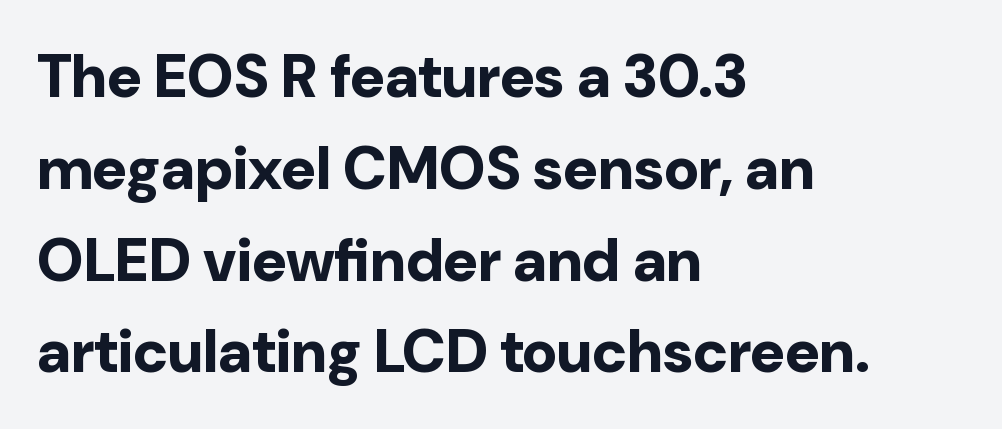
{"serif": "no", "italic": "no", "bold": "yes", "weight": "bold", "width": "normal", "stroke_contrast": "low", "x_height": "medium", "monospaced": "no", "underline": "no", "align": "left", "line_spacing": "normal", "line_spacing_ratio": 1.53, "letter_spacing": "normal", "letter_spacing_em": 0.0, "glyph_px": 60}
